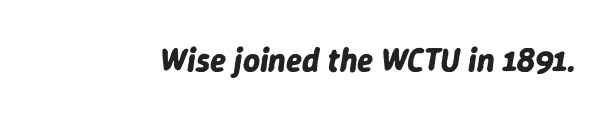
The gaps between neighbouring characters are ordinary and unremarkable. The rendering applies a slant to the glyphs. The passage shown is emphatically bold. The string is rendered with underlining switched off. The rendering uses natural spacing where letterforms have individual widths.
